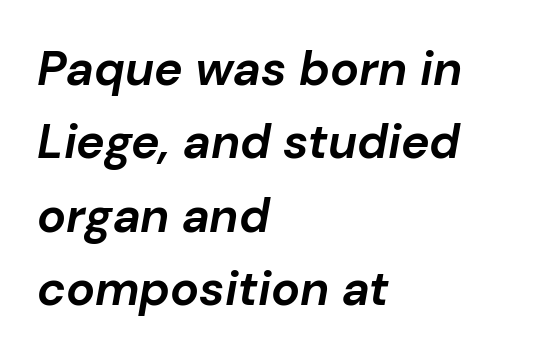
The image shows 48 px bold type, italic (leaning right); set left-aligned, normal line spacing (1.53x), normal letter spacing, not underlined; low stroke contrast and a medium x-height.
